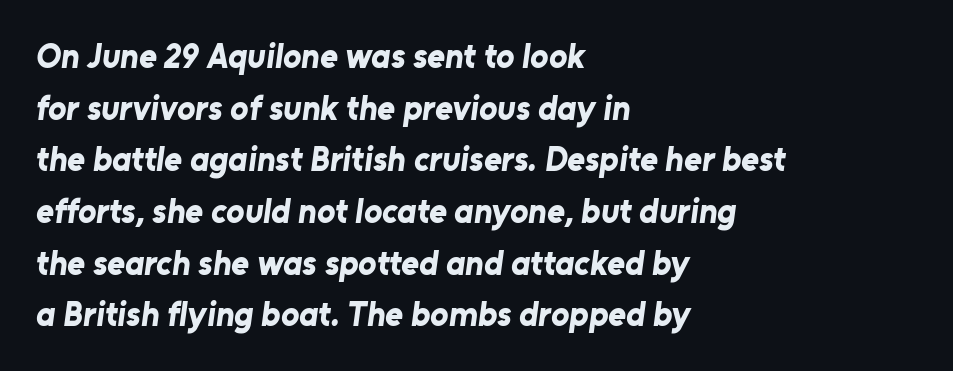
The image shows 34 px bold sans-serif type; set left-aligned, normal line spacing (1.52x), normal letter spacing, not underlined; low stroke contrast and a medium x-height.
